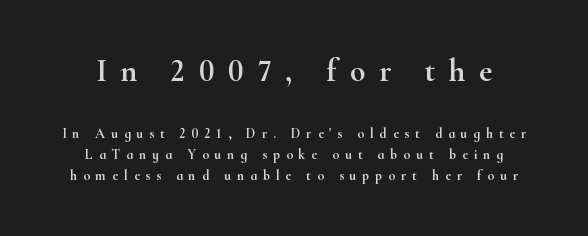
Type style note: has serifs. A typesetter would call this proportional, since set widths differ per character. What's the leading like? Ordinary, nothing unusual. Descender tails drop into unmarked territory. You get the large type first, then a drop to smaller type. Characters follow at a spacing far wider than the type designer built in.
